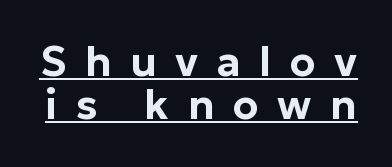
{"serif": "no", "italic": "no", "width": "normal", "stroke_contrast": "low", "x_height": "medium", "monospaced": "no", "underline": "yes", "line_spacing": "tight", "line_spacing_ratio": 1.03, "letter_spacing": "wide", "letter_spacing_em": 0.44, "glyph_px": 42}
